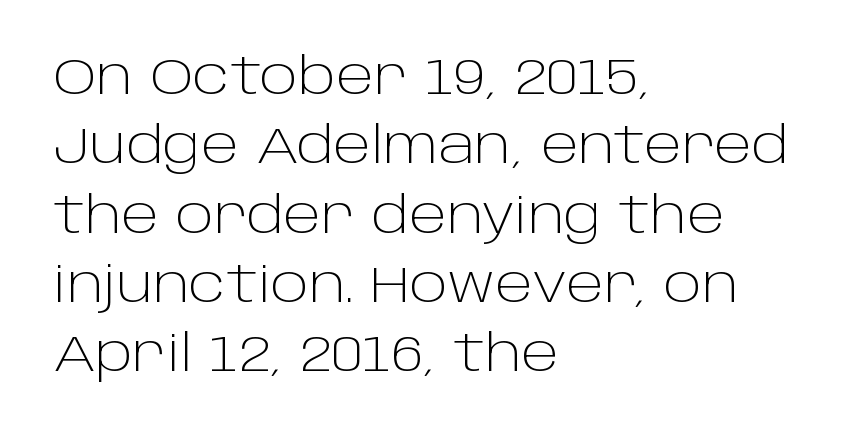
Stroke terminals: plain, sans-serif. Heaviness? Minimal to ordinary, like unemphasized prose. What stands out about the letter spacing? Nothing — it is the standard amount. Notice how the stems are strictly vertical — no italics here.
